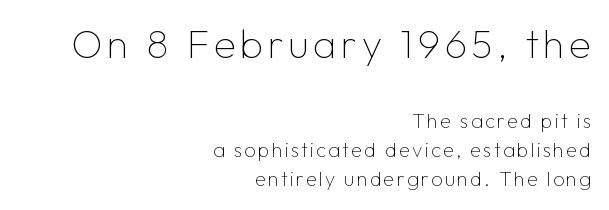
The rendering uses a moderate line-height, typical for paragraphs. Vertical stems look standard width or narrower in stroke. Is the lower block the larger one? No — the upper block carries the bigger type. The glyphs are unaccompanied by any horizontal stroke below them. Stroke terminals: plain, sans-serif. The lettering stays uniformly vertical, giving the passage a roman look.
